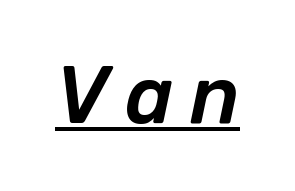
{"italic": "yes", "lean": "right", "slant_degrees": 12, "width": "normal", "stroke_contrast": "low", "x_height": "medium", "monospaced": "no", "underline": "yes", "letter_spacing": "wide", "letter_spacing_em": 0.2, "glyph_px": 80}
